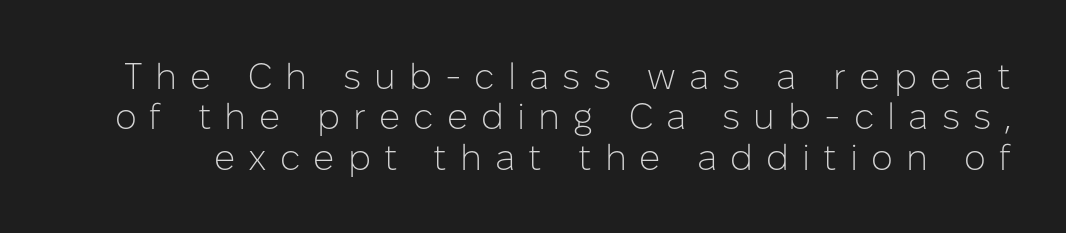
The image shows 37 px light sans-serif type, upright; set tight line spacing (1.09x), unusually wide letter spacing (+0.35 em), not underlined; low stroke contrast and a medium x-height.
